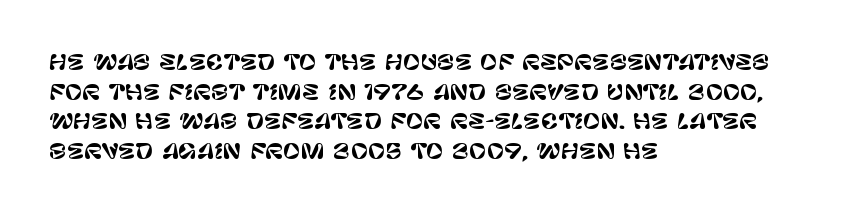
Q: Is the text italic (slanted)? A: Yes.
Q: Is the text underlined? A: No.
Q: How is the paragraph aligned? A: Left-aligned.
Q: Is the spacing between letters normal or unusually wide? A: Normal.
Q: Is the spacing between lines tight, normal or loose? A: Normal.
